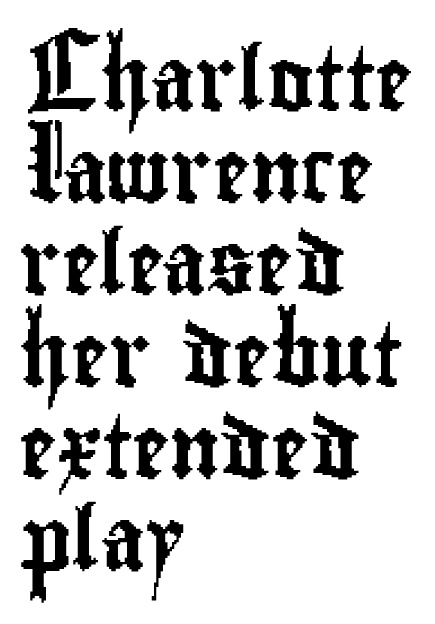
The image shows 63 px condensed sans-serif type, upright; set left-aligned, normal line spacing (1.46x), normal letter spacing, not underlined; low stroke contrast and a small x-height.
